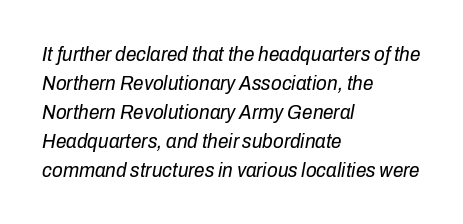
The image shows 21 px text type, italic (leaning right); set left-aligned, normal line spacing (1.38x), normal letter spacing, not underlined.
